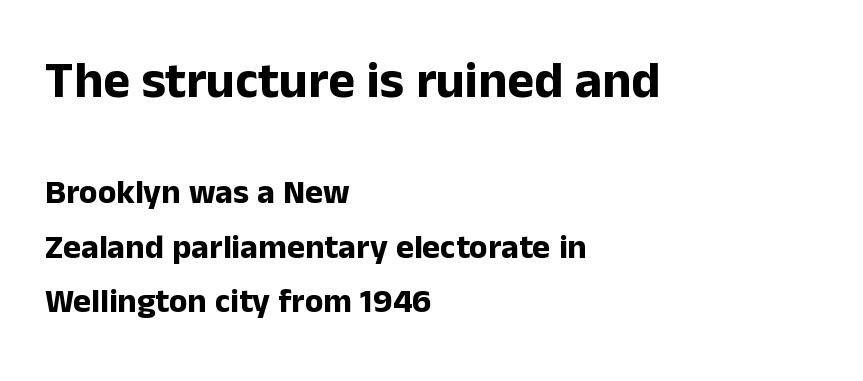
{"serif": "no", "italic": "no", "bold": "yes", "weight": "bold", "width": "normal", "stroke_contrast": "low", "x_height": "medium", "monospaced": "no", "underline": "no", "align": "left", "line_spacing": "normal", "line_spacing_ratio": 1.61, "letter_spacing": "normal", "letter_spacing_em": 0.0, "larger_block": "first", "size_ratio": 1.5, "glyph_px": 51}
